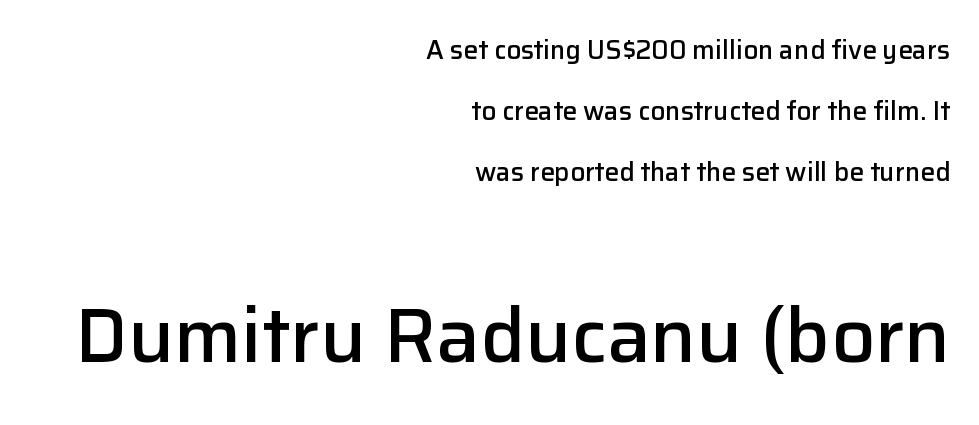
These lines are rendered in a variable-pitch font. Line endings align vertically; line beginnings do not. Typesetter's note — lower block bumped up in size, upper block left smaller. Default kerning and tracking; the words read as compact shapes.
